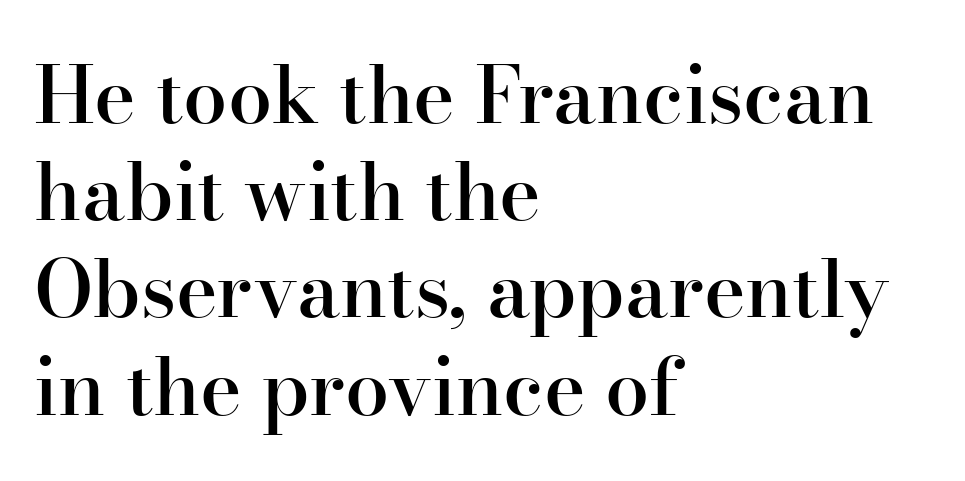
Q: Is the text bold? A: Semi-bold.
Q: Is the text italic (slanted)? A: No, it is upright.
Q: Is the typeface a serif or a sans-serif typeface? A: Serif.
Q: Is the text underlined? A: No.
Q: How is the paragraph aligned? A: Left-aligned.
Q: Is the spacing between letters normal or unusually wide? A: Normal.
Q: Width (condensed, normal, or wide)? A: Normal.
Q: Stroke contrast? A: High.
Q: x-height? A: Small.
Q: Monospaced? A: No.
